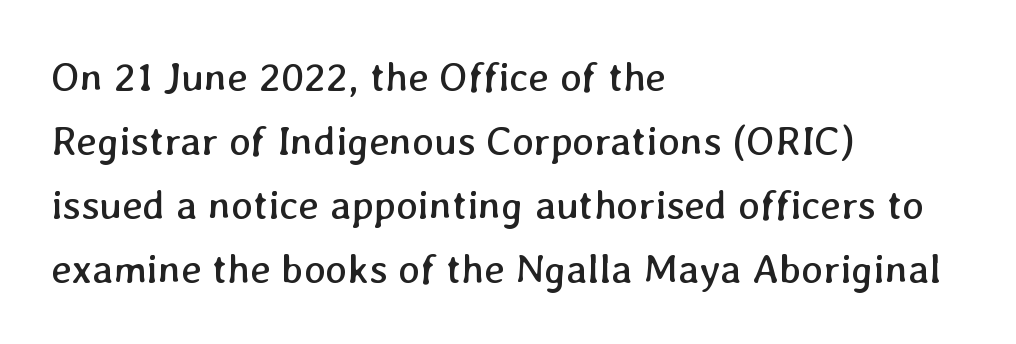
{"bold": "no", "weight": "regular", "width": "normal", "stroke_contrast": "low", "x_height": "medium", "monospaced": "no", "underline": "no", "align": "left", "line_spacing": "normal", "line_spacing_ratio": 1.56, "letter_spacing": "normal", "letter_spacing_em": 0.0, "glyph_px": 41}
